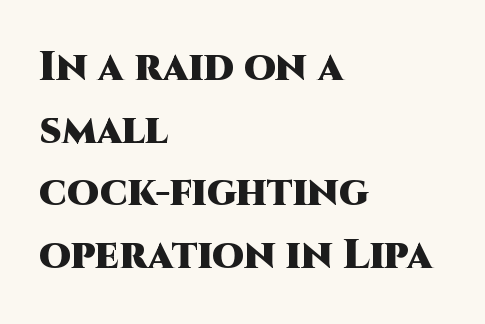
{"serif": "no", "italic": "no", "bold": "yes", "weight": "heavy", "width": "normal", "stroke_contrast": "high", "x_height": "large", "monospaced": "no", "underline": "no", "align": "left", "line_spacing": "normal", "line_spacing_ratio": 1.53, "letter_spacing": "normal", "letter_spacing_em": 0.0, "glyph_px": 41}
